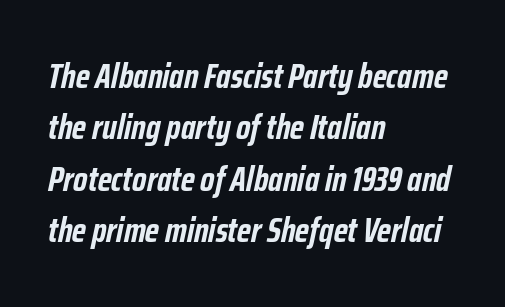
Line starts are locked; line ends wander. The letters advance in unequal steps, a hallmark of proportional type. Tracking value appears to be zero — textbook default spacing. The space between consecutive lines is moderate. This is heavy type, rendered in bold.
